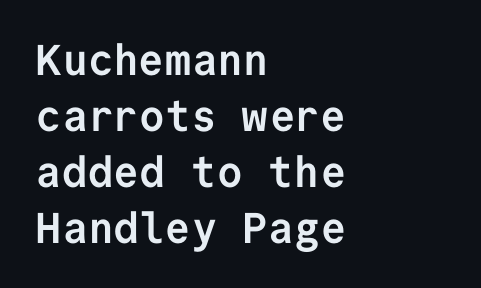
Q: Is the text bold? A: Yes.
Q: Is the text italic (slanted)? A: No, it is upright.
Q: Is the typeface a serif or a sans-serif typeface? A: Sans-serif.
Q: Is the text underlined? A: No.
Q: How is the paragraph aligned? A: Left-aligned.
Q: Is the spacing between letters normal or unusually wide? A: Normal.
Q: Is the spacing between lines tight, normal or loose? A: Normal.
Q: Width (condensed, normal, or wide)? A: Normal.
Q: Stroke contrast? A: Low.
Q: x-height? A: Medium.
Q: Monospaced? A: Yes.
